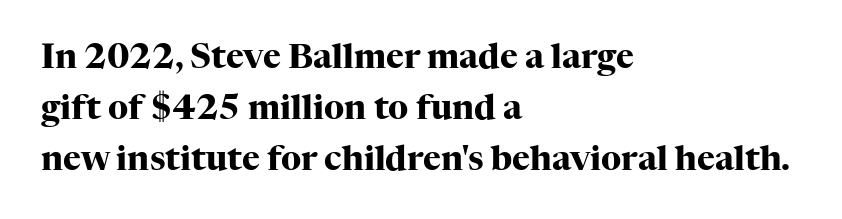
Q: Is the text bold? A: Yes.
Q: Is the text italic (slanted)? A: No, it is upright.
Q: Is the typeface a serif or a sans-serif typeface? A: Serif.
Q: Is the text underlined? A: No.
Q: How is the paragraph aligned? A: Left-aligned.
Q: Is the spacing between letters normal or unusually wide? A: Normal.
Q: Is the spacing between lines tight, normal or loose? A: Normal.
Q: Width (condensed, normal, or wide)? A: Normal.
Q: Stroke contrast? A: High.
Q: x-height? A: Medium.
Q: Monospaced? A: No.
